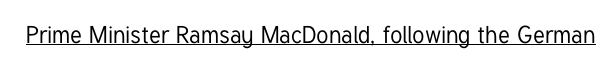
Default kerning and tracking; the words read as compact shapes. Notice how the stems are strictly vertical — no italics here. The glyphs are accompanied by a horizontal stroke just below them.
